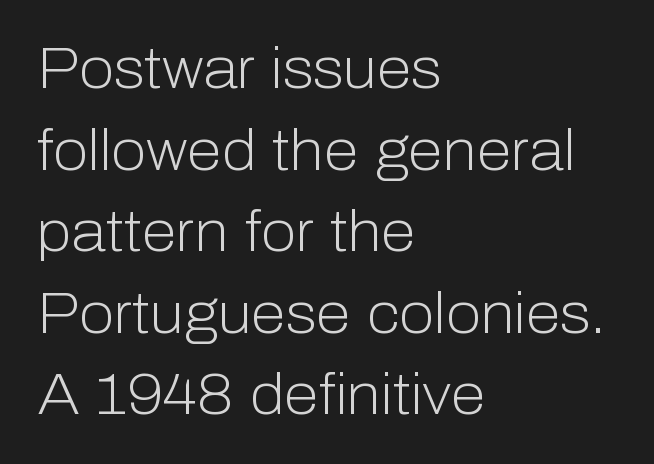
Q: Is the text bold? A: No.
Q: Is the text italic (slanted)? A: No, it is upright.
Q: Is the typeface a serif or a sans-serif typeface? A: Sans-serif.
Q: Is the text underlined? A: No.
Q: How is the paragraph aligned? A: Left-aligned.
Q: Is the spacing between letters normal or unusually wide? A: Normal.
Q: Is the spacing between lines tight, normal or loose? A: Normal.
Q: Width (condensed, normal, or wide)? A: Normal.
Q: Stroke contrast? A: Low.
Q: x-height? A: Medium.
Q: Monospaced? A: No.
